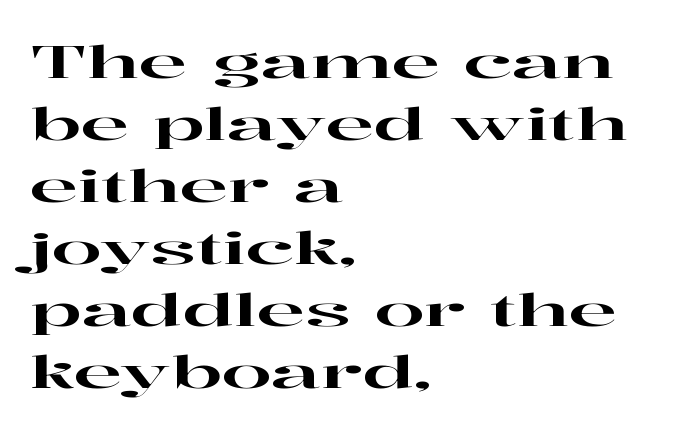
{"serif": "yes", "italic": "no", "width": "wide", "stroke_contrast": "high", "x_height": "medium", "monospaced": "no", "underline": "no", "align": "left", "line_spacing": "normal", "line_spacing_ratio": 1.38, "letter_spacing": "normal", "letter_spacing_em": 0.0, "glyph_px": 45}
